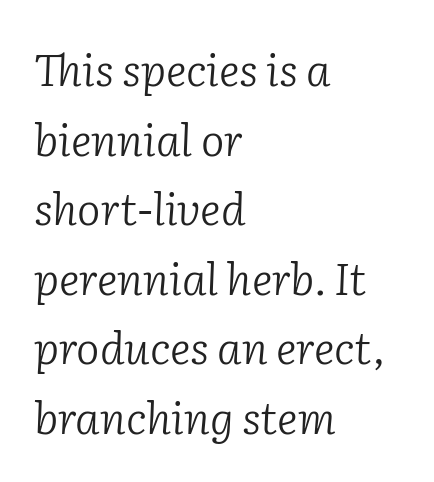
Emphasis-style slanted type is in use. Heft: none added — not bold. These lines sit exactly where default settings would place them. The characters display serif detailing at their extremities. In CSS terms this would be text-align: left. Compared with typical body copy, the letter spacing here is the same.
